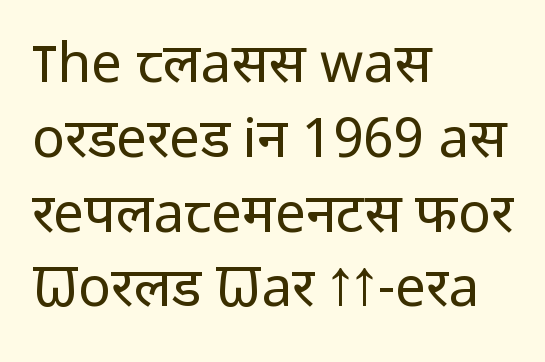
The image shows 55 px regular-weight sans-serif type, upright; set left-aligned, normal line spacing (1.36x), normal letter spacing, not underlined; low stroke contrast and a medium x-height.
